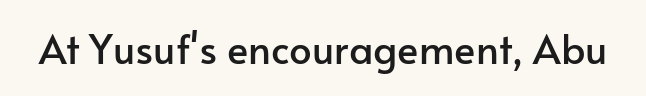
Q: Is the text italic (slanted)? A: No, it is upright.
Q: Is the typeface a serif or a sans-serif typeface? A: Sans-serif.
Q: Is the text underlined? A: No.
Q: Is the spacing between letters normal or unusually wide? A: Normal.
Q: Width (condensed, normal, or wide)? A: Normal.
Q: Stroke contrast? A: Low.
Q: x-height? A: Small.
Q: Monospaced? A: No.
